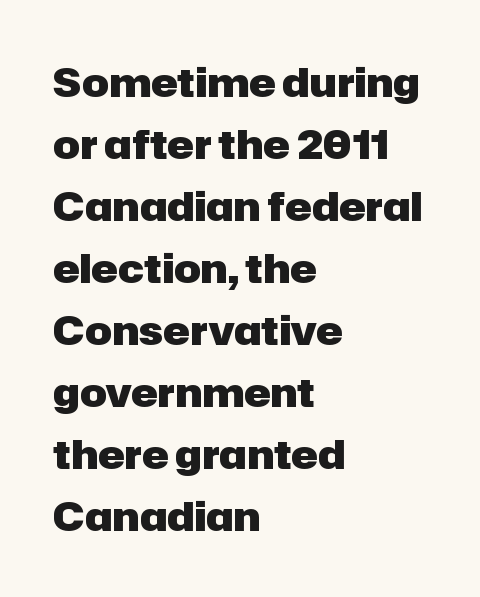
Compared with typical body copy, the letter spacing here is the same. Characters remain perfectly vertical along every line. If you drew a ruler down the left edge, every line would touch it. Underline: absent. Typographically, this falls in the sans-serif category. The passage shown is emphatically bold.
